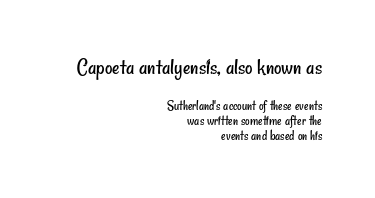
Unmarked baselines from the first word to the last. Does extra space separate the letters? No, they use regular spacing. The earlier block is typeset at a bigger size than the later block. Stroke thickness stays within the range of a standard reading face or lighter. The typesetter chose a ragged-left arrangement here.
